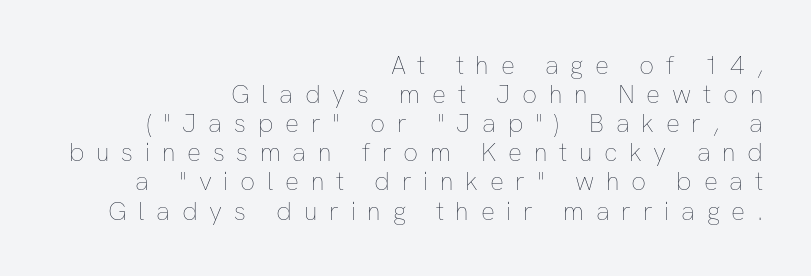
The passage is arranged like a letterhead date or caption credit — flush right. No heavy texture on the line: the type isn't bold. Only glyphs here, with clear space below each row. Display-style spreading of the glyphs; the letterfit is very open. Is there much room between lines? No — they nearly touch.
